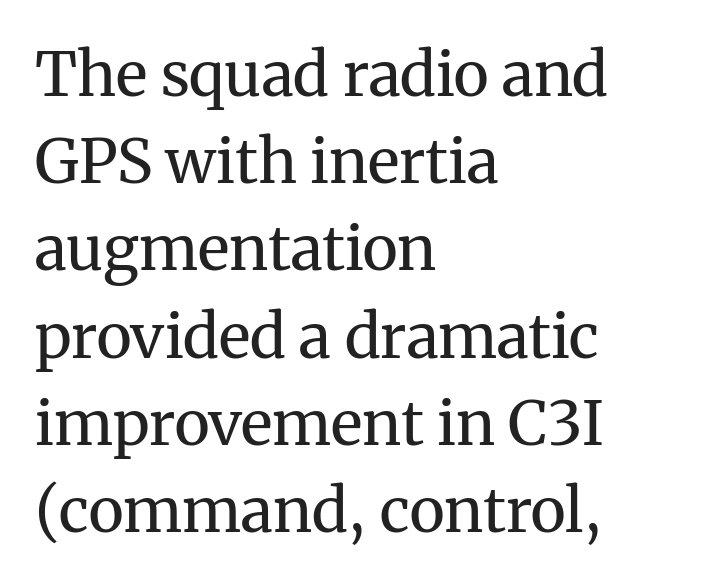
The image shows 61 px regular-weight serif type, upright; set left-aligned, normal line spacing (1.43x), normal letter spacing, not underlined; medium stroke contrast and a medium x-height.
